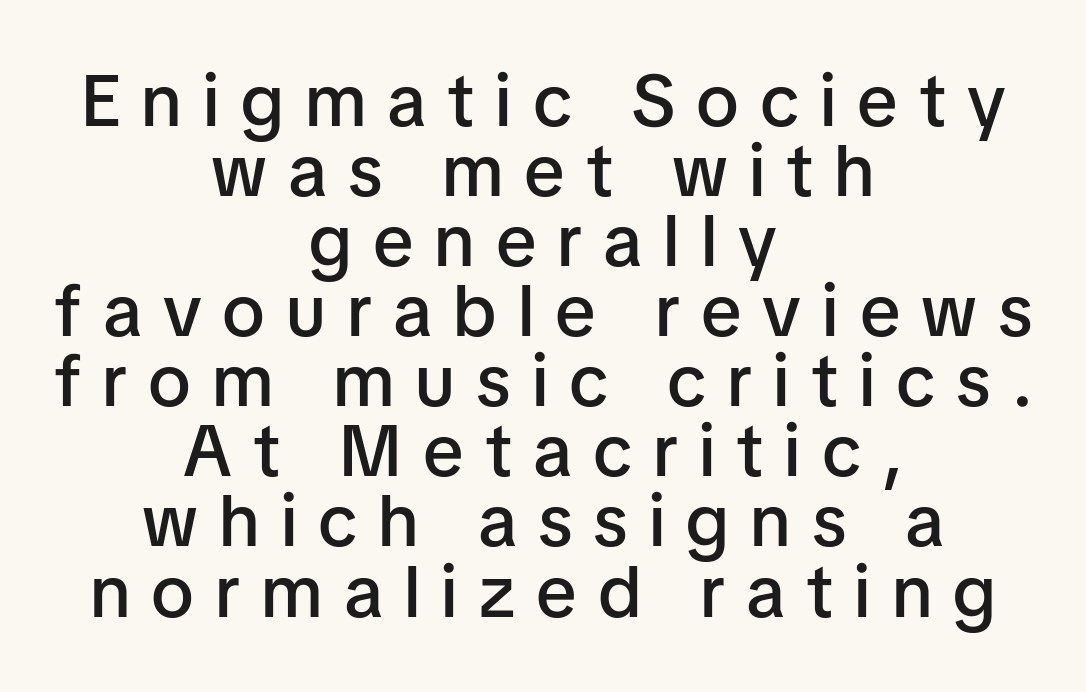
{"serif": "no", "italic": "no", "bold": "semi", "weight": "semibold", "width": "normal", "stroke_contrast": "low", "x_height": "medium", "monospaced": "no", "underline": "no", "align": "center", "line_spacing": "tight", "line_spacing_ratio": 0.96, "letter_spacing": "wide", "letter_spacing_em": 0.29, "glyph_px": 73}
